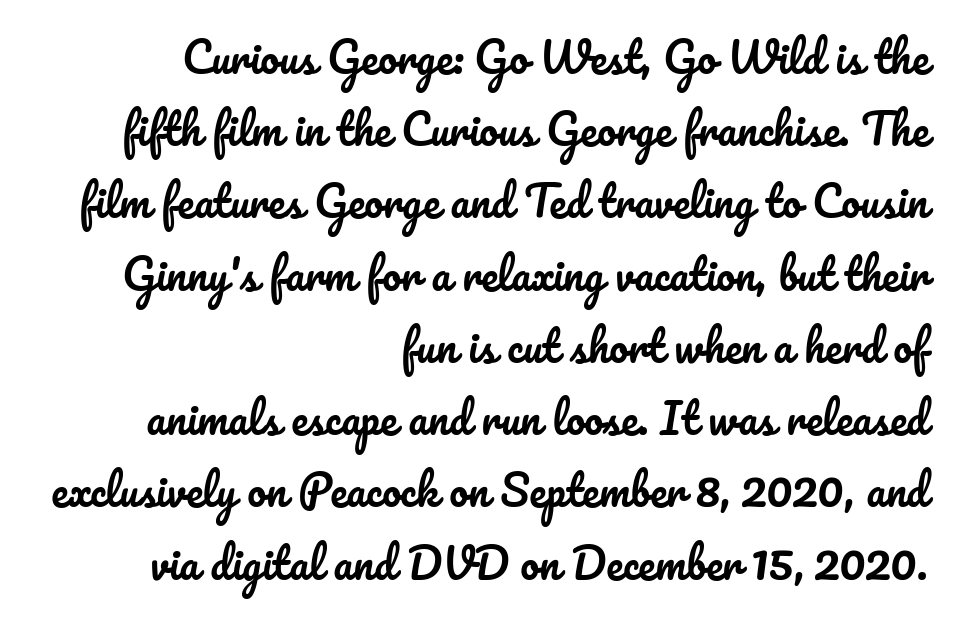
The image shows 42 px text type; set right-aligned, line spacing 1.72x, normal letter spacing, not underlined; low stroke contrast and a small x-height.
